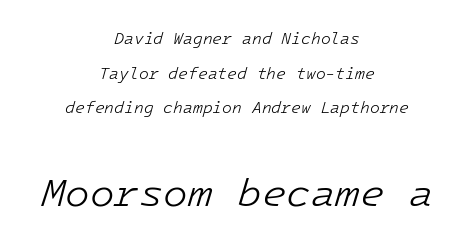
Q: Is the text bold? A: No.
Q: Is the text italic (slanted)? A: Yes, it leans right by about 16 degrees.
Q: Is the text underlined? A: No.
Q: How is the paragraph aligned? A: Centered.
Q: Is the spacing between letters normal or unusually wide? A: Normal.
Q: Is the spacing between lines tight, normal or loose? A: Loose.
Q: Which block of text is set in a larger size, the first (top) or the second (bottom)? A: The second (bottom) one.
Q: Width (condensed, normal, or wide)? A: Normal.
Q: Stroke contrast? A: Low.
Q: x-height? A: Medium.
